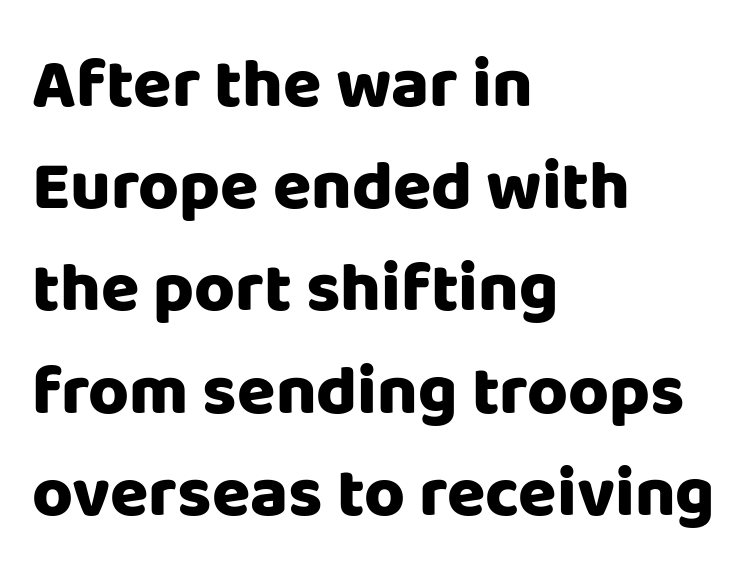
Q: Is the text bold? A: Yes.
Q: Is the text italic (slanted)? A: No, it is upright.
Q: Is the typeface a serif or a sans-serif typeface? A: Sans-serif.
Q: Is the text underlined? A: No.
Q: How is the paragraph aligned? A: Left-aligned.
Q: Is the spacing between letters normal or unusually wide? A: Normal.
Q: Is the spacing between lines tight, normal or loose? A: Normal.
Q: Width (condensed, normal, or wide)? A: Normal.
Q: Stroke contrast? A: Low.
Q: x-height? A: Large.
Q: Monospaced? A: No.
